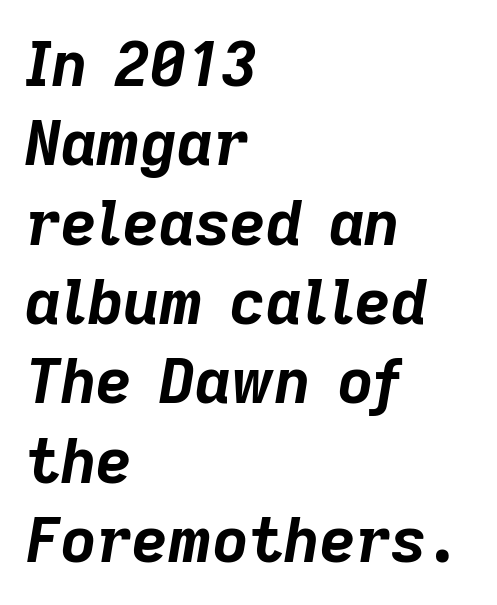
Q: Is the text bold? A: Yes.
Q: Is the text italic (slanted)? A: Yes, it leans right by about 9 degrees.
Q: Is the text underlined? A: No.
Q: How is the paragraph aligned? A: Left-aligned.
Q: Is the spacing between letters normal or unusually wide? A: Normal.
Q: Is the spacing between lines tight, normal or loose? A: Normal.
Q: Width (condensed, normal, or wide)? A: Normal.
Q: Stroke contrast? A: Low.
Q: x-height? A: Medium.
Q: Monospaced? A: No.
